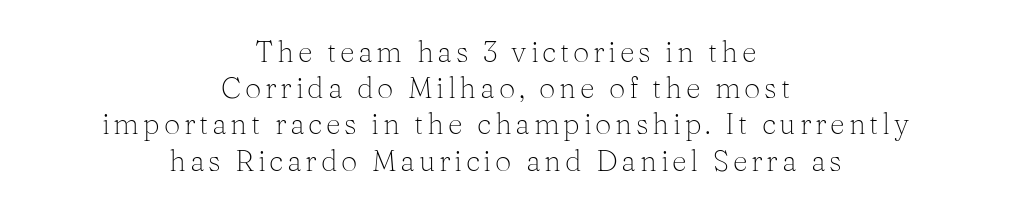
{"serif": "yes", "italic": "no", "bold": "no", "weight": "light", "width": "normal", "stroke_contrast": "medium", "x_height": "medium", "monospaced": "no", "underline": "no", "align": "center", "line_spacing": "normal", "line_spacing_ratio": 1.25, "glyph_px": 29}
